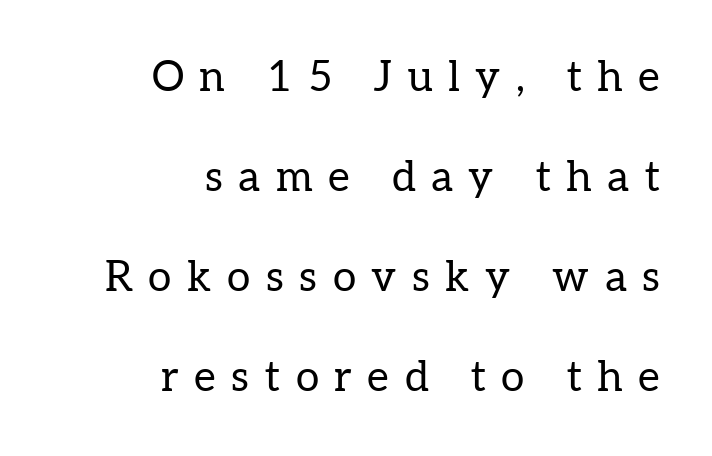
Do the characters align in a grid? No, the font is proportional. If you drew a line through each stem, it would be perfectly vertical. Type style note: has serifs. Does extra space separate the letters? Yes, quite a lot of it.
